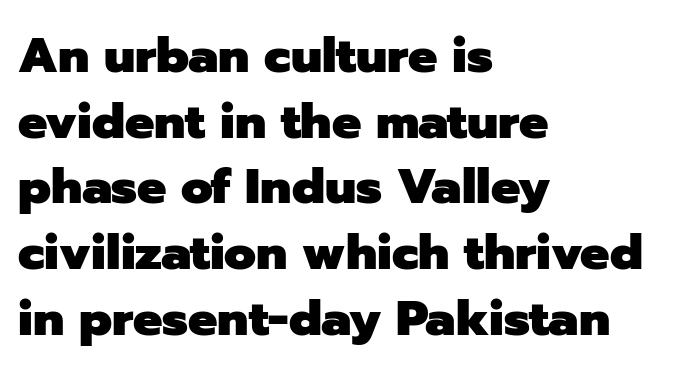
The image shows 49 px heavy sans-serif type, upright; set left-aligned, normal line spacing (1.34x), normal letter spacing, not underlined; low stroke contrast and a medium x-height.
